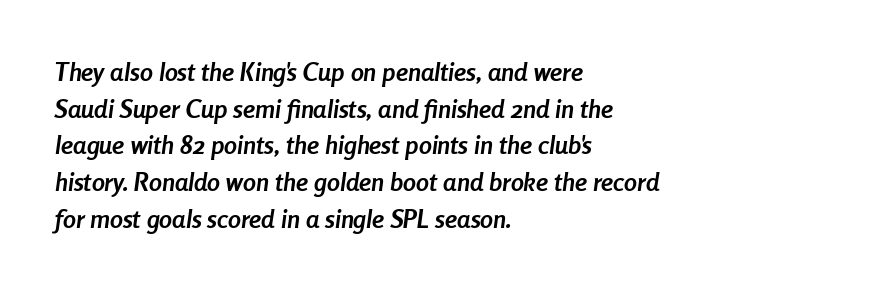
Emphasis-style slanted type is in use. Unmarked baselines from the first word to the last. Horizontal bands of white between lines are of average thickness. The lines are quadded left.
